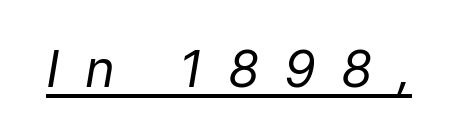
Q: Is the text bold? A: No.
Q: Is the text italic (slanted)? A: Yes, it leans right by about 9 degrees.
Q: Is the text underlined? A: Yes.
Q: Is the spacing between letters normal or unusually wide? A: Unusually wide.
Q: Width (condensed, normal, or wide)? A: Normal.
Q: Stroke contrast? A: Low.
Q: x-height? A: Medium.
Q: Monospaced? A: No.
